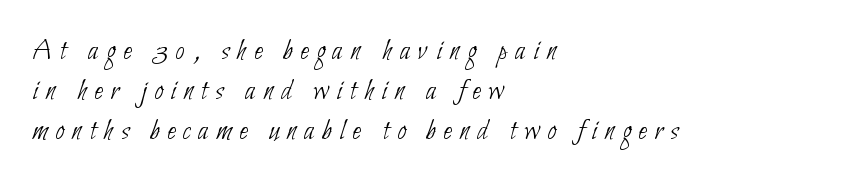
Q: Is the text bold? A: No.
Q: Is the typeface a serif or a sans-serif typeface? A: Sans-serif.
Q: Is the text underlined? A: No.
Q: How is the paragraph aligned? A: Left-aligned.
Q: Is the spacing between letters normal or unusually wide? A: Unusually wide.
Q: Is the spacing between lines tight, normal or loose? A: Normal.
Q: Width (condensed, normal, or wide)? A: Condensed.
Q: Stroke contrast? A: Low.
Q: x-height? A: Small.
Q: Monospaced? A: No.
